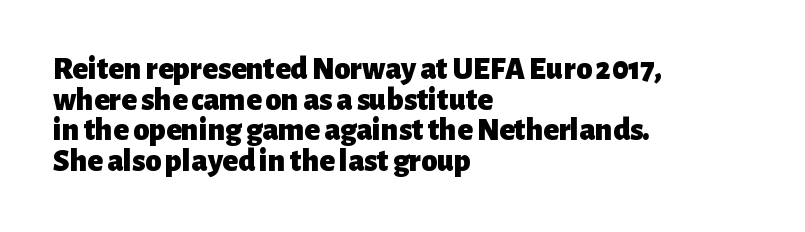
{"serif": "no", "italic": "no", "bold": "yes", "weight": "heavy", "width": "normal", "stroke_contrast": "low", "x_height": "medium", "monospaced": "no", "underline": "no", "align": "left", "line_spacing": "tight", "line_spacing_ratio": 0.96, "letter_spacing": "normal", "letter_spacing_em": 0.0, "glyph_px": 32}
